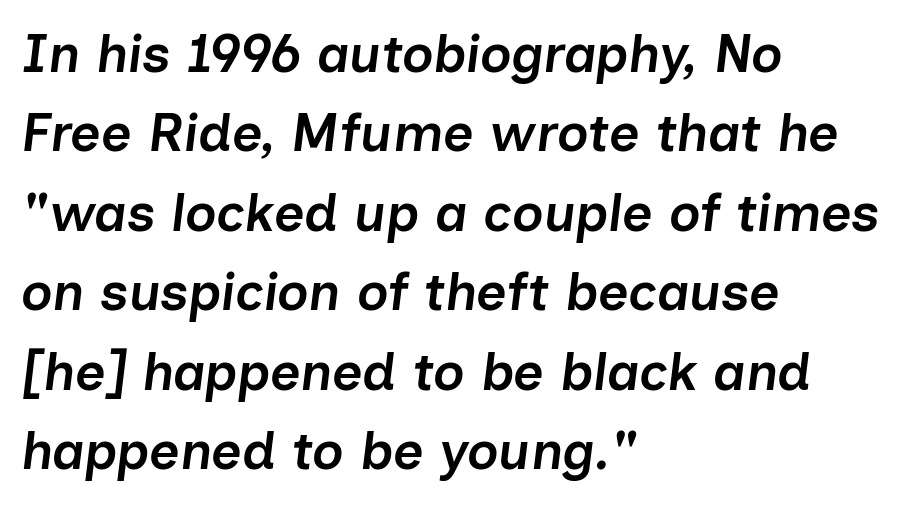
The image shows 53 px semibold type, italic (leaning right); set left-aligned, normal line spacing (1.5x), normal letter spacing, not underlined; low stroke contrast and a medium x-height.
